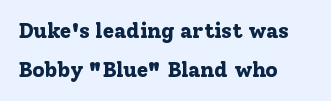
{"italic": "no", "bold": "yes", "underline": "no", "align": "left", "line_spacing_ratio": 1.84, "letter_spacing": "normal", "letter_spacing_em": 0.0, "glyph_px": 21}
